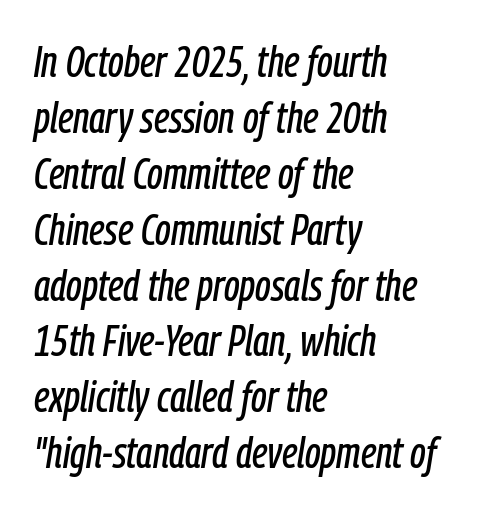
The image shows 44 px condensed type, italic (leaning right); set left-aligned, normal line spacing (1.27x), normal letter spacing, not underlined; low stroke contrast and a medium x-height.
